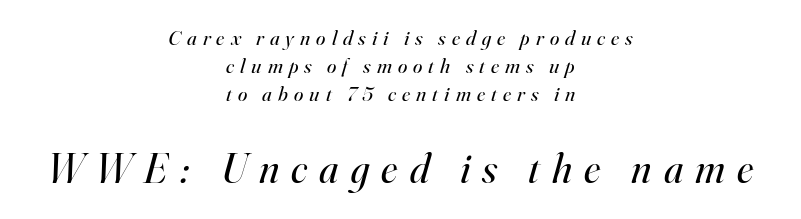
Yep, those are serifs on the letters. The block sitting lower on the canvas is the one with enlarged characters. The compositor balanced each line on the midline. Spacing verdict: proportional, widths tailored to each character. Compared with a typical body face, this is equally light or lighter still. Descenders hang freely into open space.
